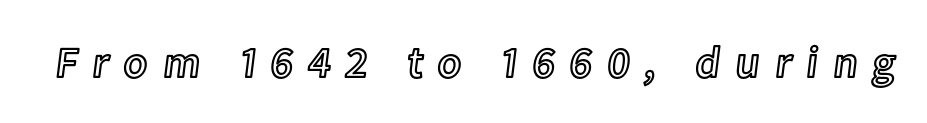
Q: Is the text italic (slanted)? A: Yes.
Q: Is the text underlined? A: No.
Q: Is the spacing between letters normal or unusually wide? A: Unusually wide.
Q: Width (condensed, normal, or wide)? A: Normal.
Q: x-height? A: Medium.
Q: Monospaced? A: No.
